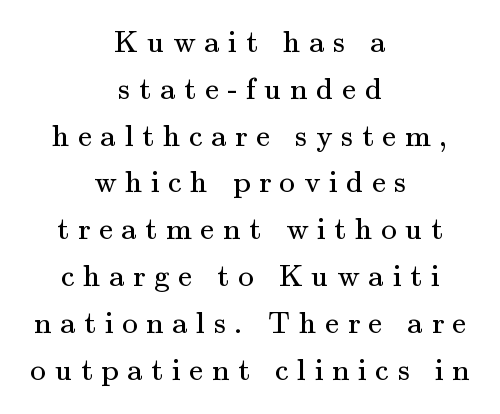
Q: Is the text bold? A: No.
Q: Is the text italic (slanted)? A: No, it is upright.
Q: Is the typeface a serif or a sans-serif typeface? A: Serif.
Q: Is the text underlined? A: No.
Q: How is the paragraph aligned? A: Centered.
Q: Is the spacing between letters normal or unusually wide? A: Unusually wide.
Q: Is the spacing between lines tight, normal or loose? A: Normal.
Q: Width (condensed, normal, or wide)? A: Normal.
Q: Stroke contrast? A: Medium.
Q: x-height? A: Small.
Q: Monospaced? A: No.
